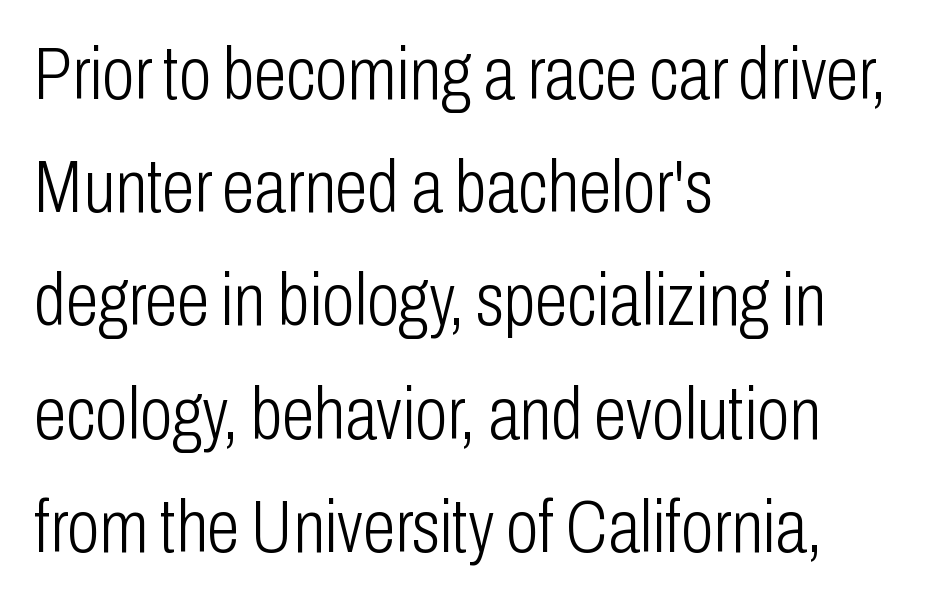
{"serif": "no", "italic": "no", "bold": "no", "weight": "light", "width": "condensed", "stroke_contrast": "low", "x_height": "medium", "monospaced": "no", "underline": "no", "align": "left", "line_spacing": "normal", "line_spacing_ratio": 1.53, "letter_spacing": "normal", "letter_spacing_em": 0.0, "glyph_px": 74}
